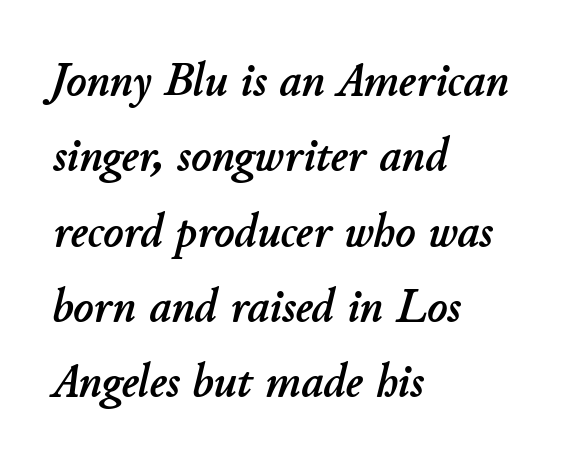
You could not count columns in this text — the font is proportionally spaced. Slant detected: the letters are inclined. Is there much room between lines? A standard amount, neither cramped nor airy. A typesetter would call this zero additional tracking. Visually the block forms a straight wall on the left and a jagged coastline on the right.
